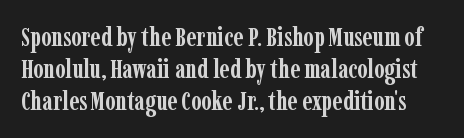
{"italic": "no", "bold": "yes", "underline": "no", "line_spacing_ratio": 1.23, "letter_spacing": "normal", "letter_spacing_em": 0.0, "glyph_px": 26}
